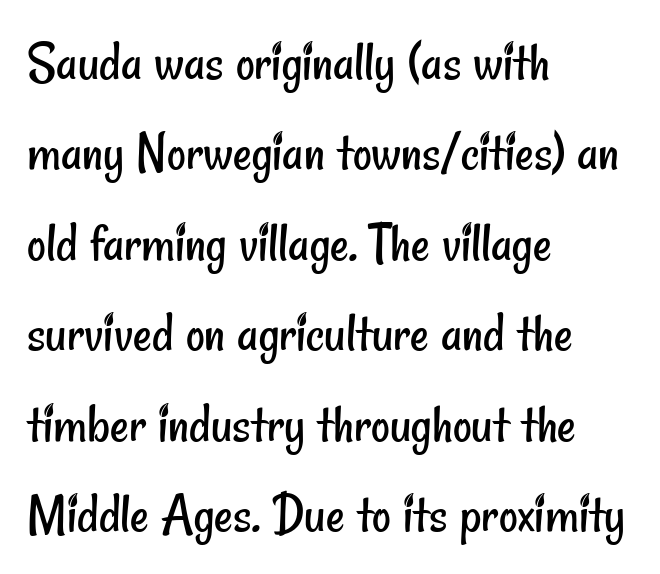
{"serif": "no", "bold": "no", "weight": "regular", "width": "condensed", "stroke_contrast": "low", "x_height": "small", "monospaced": "no", "underline": "no", "align": "left", "line_spacing": "normal", "line_spacing_ratio": 1.56, "letter_spacing": "normal", "letter_spacing_em": 0.0, "glyph_px": 58}
